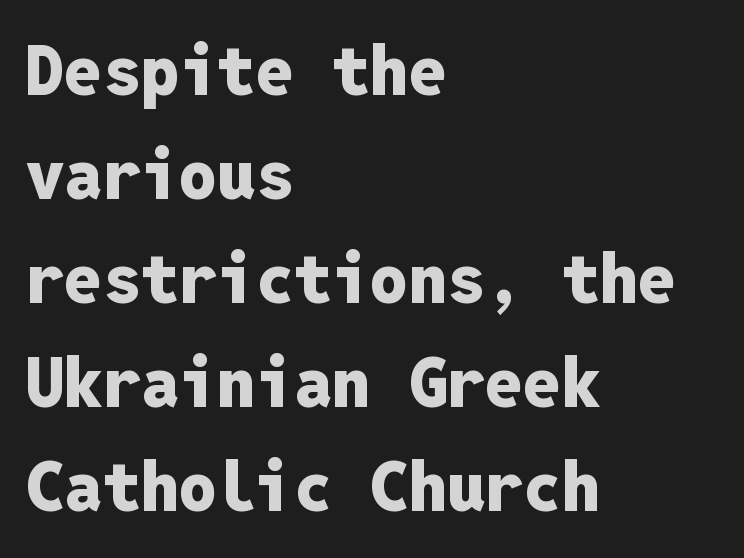
Line spacing here is normal. Regarding serifs, this sample does without them. Each letter, wide or thin by design, is forced into the same width here. Beneath every word, the page is bare.
